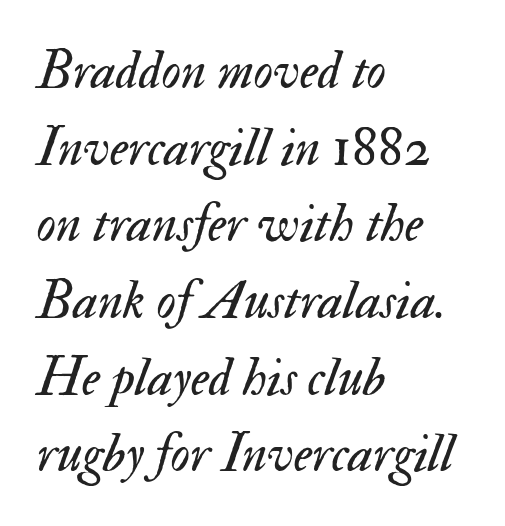
Q: Is the text bold? A: No.
Q: Is the text italic (slanted)? A: Yes, it leans right by about 17 degrees.
Q: Is the text underlined? A: No.
Q: How is the paragraph aligned? A: Left-aligned.
Q: Is the spacing between letters normal or unusually wide? A: Normal.
Q: Is the spacing between lines tight, normal or loose? A: Normal.
Q: Width (condensed, normal, or wide)? A: Normal.
Q: Stroke contrast? A: Medium.
Q: x-height? A: Small.
Q: Monospaced? A: No.
